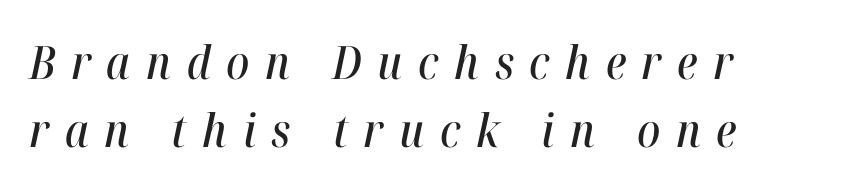
The image shows 46 px condensed type, italic (leaning right); set left-aligned, normal line spacing (1.48x), unusually wide letter spacing (+0.34 em), not underlined; high stroke contrast and a medium x-height.
